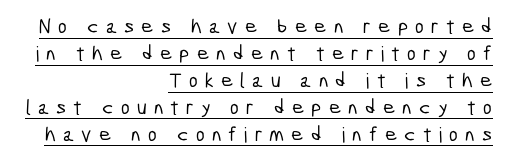
Q: Is the text underlined? A: Yes.
Q: How is the paragraph aligned? A: Right-aligned.
Q: Is the spacing between letters normal or unusually wide? A: Unusually wide.
Q: Is the spacing between lines tight, normal or loose? A: Normal.
